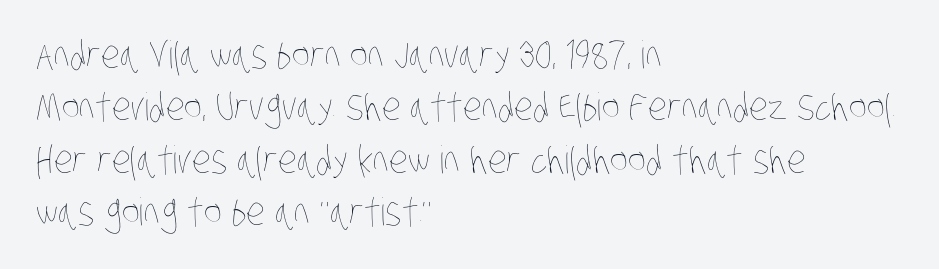
This sample has the flowing, uneven cadence of proportional lettering. If you drew a ruler down the left edge, every line would touch it. This reads as an unemphasized weight, regular at the heaviest. Default kerning and tracking; the words read as compact shapes.
